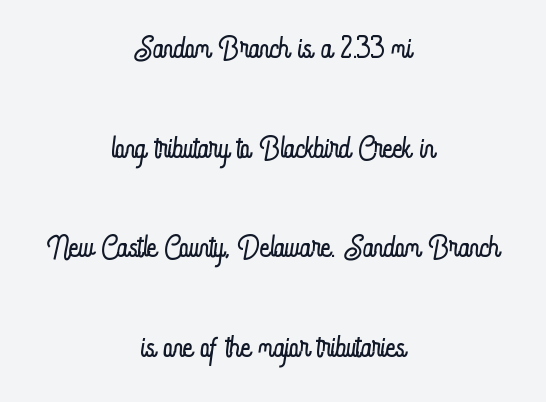
Q: Is the text bold? A: No.
Q: Is the text underlined? A: No.
Q: How is the paragraph aligned? A: Centered.
Q: Is the spacing between letters normal or unusually wide? A: Normal.
Q: Is the spacing between lines tight, normal or loose? A: Loose.
Q: Width (condensed, normal, or wide)? A: Condensed.
Q: Stroke contrast? A: Low.
Q: x-height? A: Small.
Q: Monospaced? A: No.
